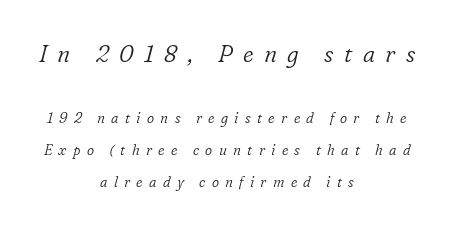
The face looks like a standard text weight, possibly lighter. Which of the two is more prominent by size? The first, at the top. Someone cranked the tracking dial way up on this one. A clean baseline with only descenders dipping below it.
